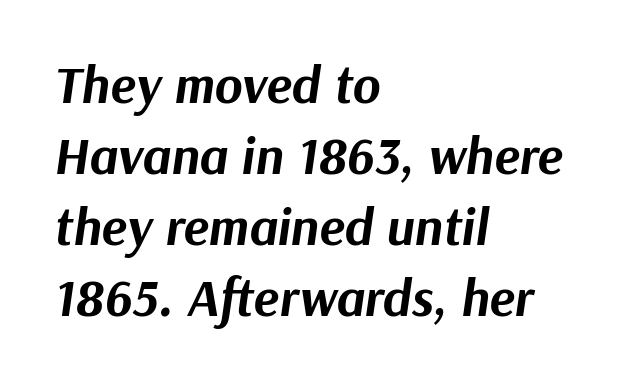
The image shows 53 px bold type, italic (leaning right); set left-aligned, normal line spacing (1.34x), normal letter spacing, not underlined; medium stroke contrast and a medium x-height.
